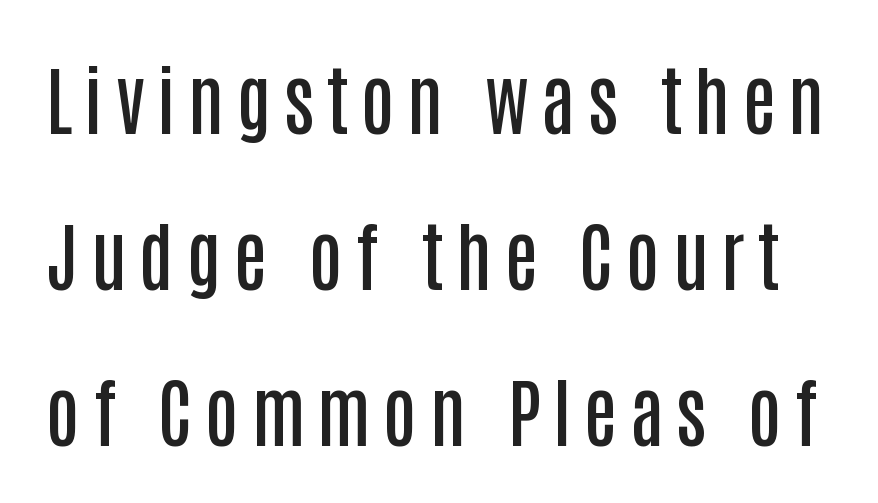
Q: Is the text bold? A: Semi-bold.
Q: Is the text italic (slanted)? A: No, it is upright.
Q: Is the typeface a serif or a sans-serif typeface? A: Sans-serif.
Q: Is the text underlined? A: No.
Q: Is the spacing between lines tight, normal or loose? A: Loose.
Q: Width (condensed, normal, or wide)? A: Condensed.
Q: Stroke contrast? A: Low.
Q: x-height? A: Large.
Q: Monospaced? A: No.
